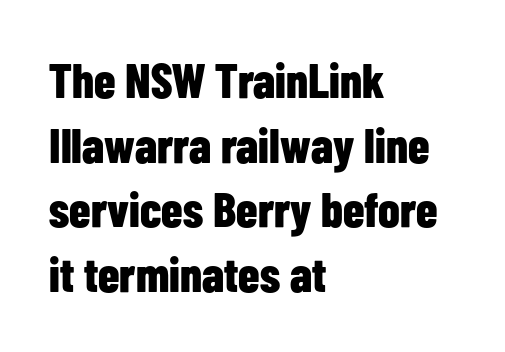
Look at the stroke-to-counter ratio: heavy, a bold. Vertical spacing — default. The letters stand upright; this is a roman face. Font category for this specimen: sans-serif.
